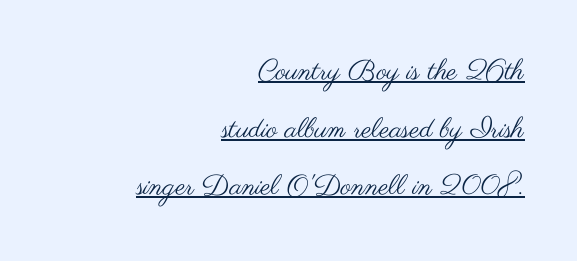
Q: Is the text bold? A: No.
Q: Is the text italic (slanted)? A: Yes.
Q: Is the typeface a serif or a sans-serif typeface? A: Sans-serif.
Q: Is the text underlined? A: Yes.
Q: How is the paragraph aligned? A: Right-aligned.
Q: Is the spacing between letters normal or unusually wide? A: Normal.
Q: Is the spacing between lines tight, normal or loose? A: Loose.
Q: Width (condensed, normal, or wide)? A: Wide.
Q: Stroke contrast? A: Medium.
Q: x-height? A: Small.
Q: Monospaced? A: No.
